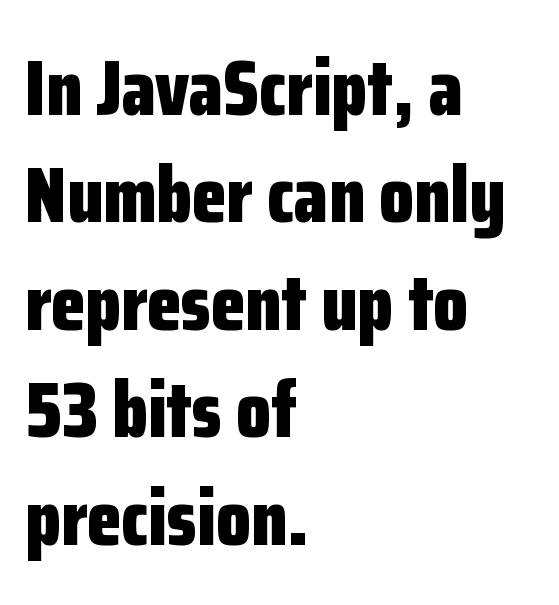
Upright lettering throughout. The paragraph has a hard left edge and a soft right edge. Do the characters align in a grid? No, the font is proportional. Quick note: interline space is typical.
